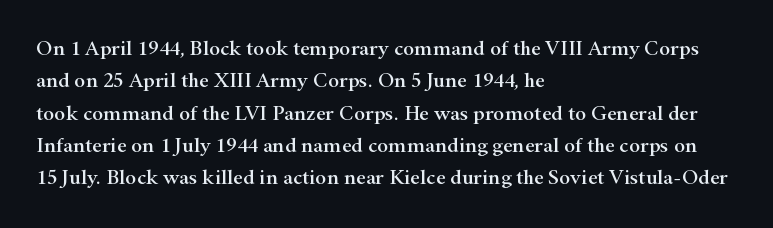
The image shows 21 px text type, upright; set left-aligned, normal line spacing (1.54x), normal letter spacing, not underlined.
